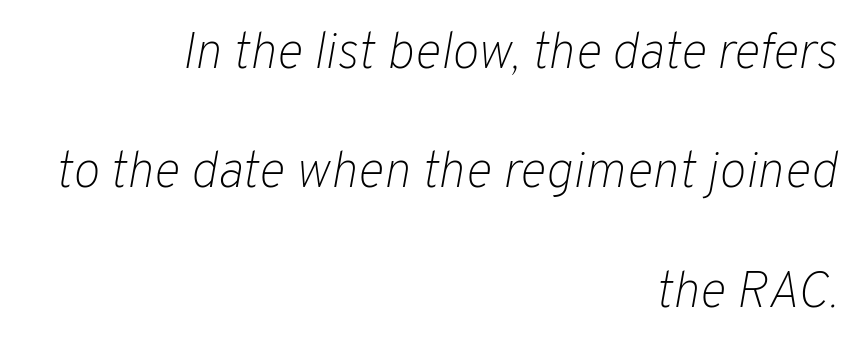
{"italic": "yes", "lean": "right", "slant_degrees": 10, "bold": "no", "weight": "light", "width": "normal", "stroke_contrast": "low", "x_height": "medium", "monospaced": "no", "underline": "no", "align": "right", "line_spacing": "loose", "line_spacing_ratio": 2.34, "letter_spacing": "normal", "letter_spacing_em": 0.0, "glyph_px": 51}
